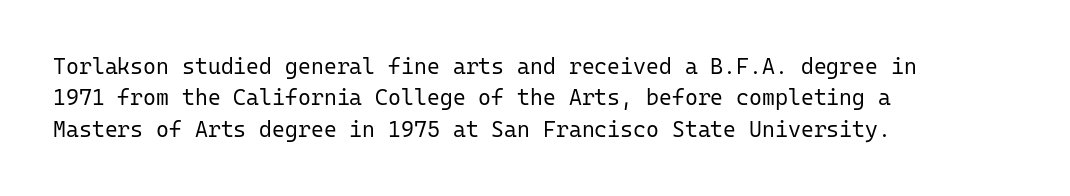
Q: Is the text bold? A: No.
Q: Is the text italic (slanted)? A: No, it is upright.
Q: Is the text underlined? A: No.
Q: How is the paragraph aligned? A: Left-aligned.
Q: Is the spacing between letters normal or unusually wide? A: Normal.
Q: Is the spacing between lines tight, normal or loose? A: Normal.
